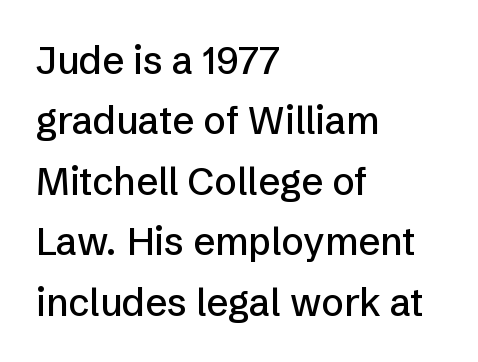
The image shows 38 px sans-serif type, upright; set left-aligned, normal line spacing (1.59x), normal letter spacing, not underlined; low stroke contrast and a medium x-height.
